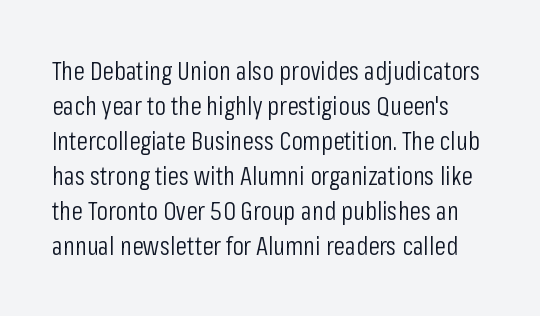
{"italic": "no", "bold": "no", "underline": "no", "line_spacing": "normal", "line_spacing_ratio": 1.35, "letter_spacing": "normal", "letter_spacing_em": 0.0, "glyph_px": 26}
